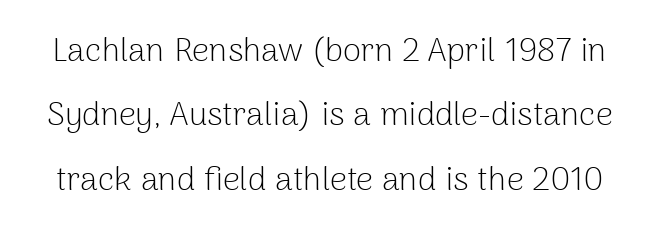
Q: Is the text bold? A: No.
Q: Is the text italic (slanted)? A: No, it is upright.
Q: Is the typeface a serif or a sans-serif typeface? A: Sans-serif.
Q: Is the text underlined? A: No.
Q: Is the spacing between letters normal or unusually wide? A: Normal.
Q: Is the spacing between lines tight, normal or loose? A: Loose.
Q: Width (condensed, normal, or wide)? A: Normal.
Q: Stroke contrast? A: Low.
Q: x-height? A: Medium.
Q: Monospaced? A: No.
